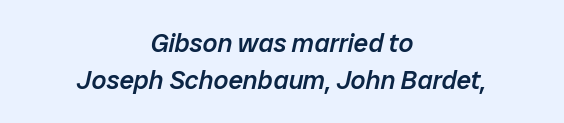
The image shows 26 px text type, italic (leaning right); set centered, normal line spacing (1.42x), normal letter spacing, not underlined.
